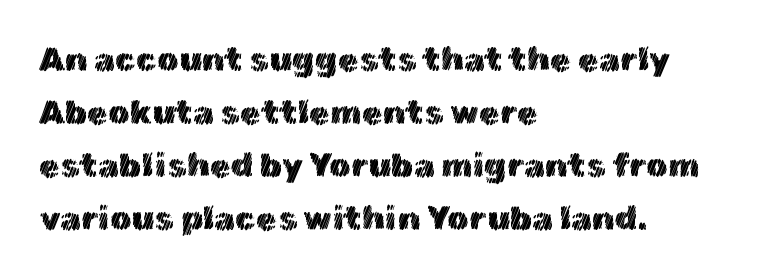
Q: Is the text italic (slanted)? A: No, it is upright.
Q: Is the text underlined? A: No.
Q: How is the paragraph aligned? A: Left-aligned.
Q: Is the spacing between letters normal or unusually wide? A: Normal.
Q: Is the spacing between lines tight, normal or loose? A: Normal.
Q: Width (condensed, normal, or wide)? A: Normal.
Q: x-height? A: Medium.
Q: Monospaced? A: No.
